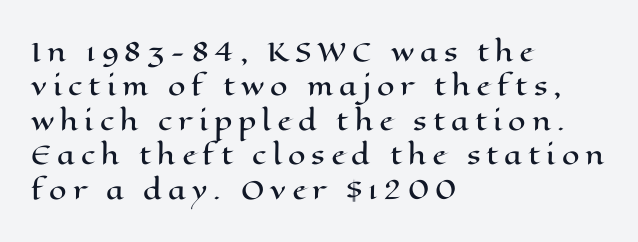
The lines sit at an ordinary, default distance from one another. Observe the wide spacing: letters keep a clear distance from each other. Do the letters lean? They stand straight. Each line starts at the same left margin while the right side varies. Clear beneath every line of the passage.
